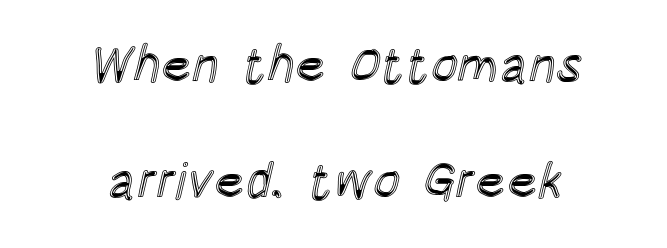
The image shows 51 px condensed type; set centered, loose line spacing (2.27x), normal letter spacing, not underlined; a large x-height.
